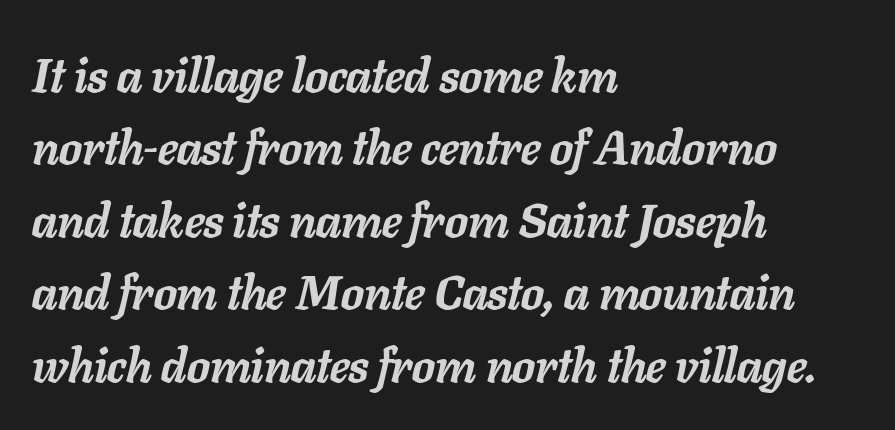
Q: Is the text bold? A: Yes.
Q: Is the text italic (slanted)? A: Yes, it leans right by about 11 degrees.
Q: Is the text underlined? A: No.
Q: How is the paragraph aligned? A: Left-aligned.
Q: Is the spacing between letters normal or unusually wide? A: Normal.
Q: Is the spacing between lines tight, normal or loose? A: Normal.
Q: Width (condensed, normal, or wide)? A: Normal.
Q: Stroke contrast? A: Low.
Q: x-height? A: Medium.
Q: Monospaced? A: No.
